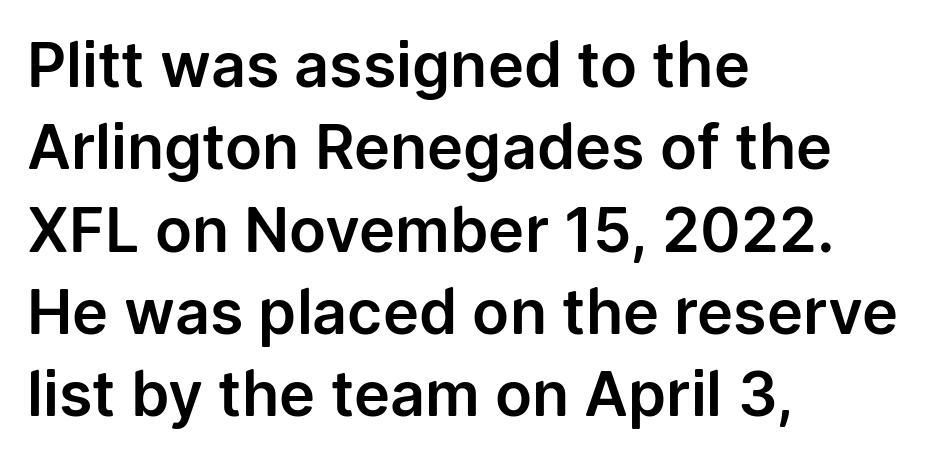
The line texture is even and compact thanks to regular tracking. Spacing verdict: proportional, widths tailored to each character. Short and long lines alike share a common starting point at left. Nope, not italic — everything's standing straight. This sample uses a sans-serif face.
